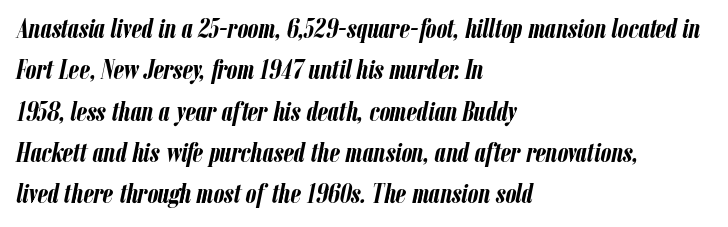
It's the slanting kind of type. Each line starts at the same left margin while the right side varies. Letters rest on an invisible, unmarked baseline. In terms of leading, this rendering sits right in the middle. Look at the tracking — it's just the regular setting, nothing added. Every letter is thick-stroked: bold, no question.
